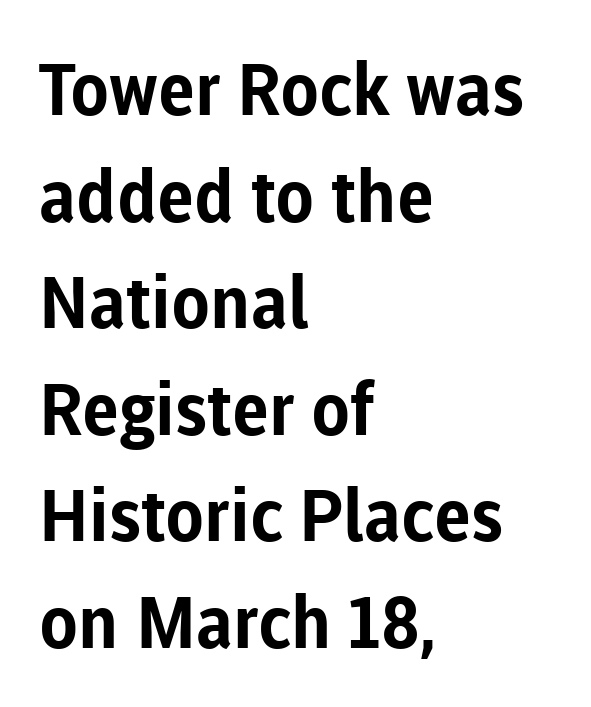
Q: Is the text bold? A: Yes.
Q: Is the text italic (slanted)? A: No, it is upright.
Q: Is the typeface a serif or a sans-serif typeface? A: Sans-serif.
Q: Is the text underlined? A: No.
Q: How is the paragraph aligned? A: Left-aligned.
Q: Is the spacing between letters normal or unusually wide? A: Normal.
Q: Is the spacing between lines tight, normal or loose? A: Normal.
Q: Width (condensed, normal, or wide)? A: Normal.
Q: Stroke contrast? A: Low.
Q: x-height? A: Medium.
Q: Monospaced? A: No.
